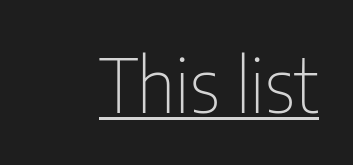
{"serif": "no", "italic": "no", "bold": "no", "weight": "thin", "width": "condensed", "stroke_contrast": "low", "x_height": "medium", "monospaced": "no", "underline": "yes", "letter_spacing": "normal", "letter_spacing_em": 0.0, "glyph_px": 75}
